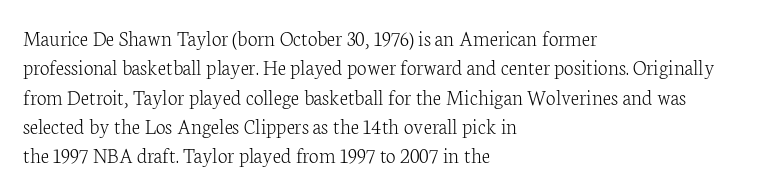
Caption: face not bold, strokes unweighted. Whoever set this chose a conventional vertical rhythm. This sample uses plain, unmodified letter spacing. The lettering stays uniformly vertical, giving the passage a roman look. Rule under the text: the space is simply empty.
